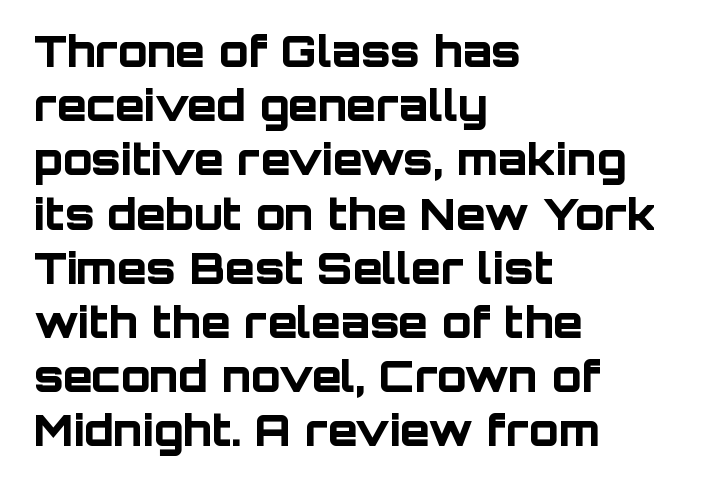
Q: Is the text bold? A: Yes.
Q: Is the text italic (slanted)? A: No, it is upright.
Q: Is the typeface a serif or a sans-serif typeface? A: Sans-serif.
Q: Is the text underlined? A: No.
Q: How is the paragraph aligned? A: Left-aligned.
Q: Is the spacing between letters normal or unusually wide? A: Normal.
Q: Is the spacing between lines tight, normal or loose? A: Normal.
Q: Width (condensed, normal, or wide)? A: Normal.
Q: Stroke contrast? A: Low.
Q: x-height? A: Large.
Q: Monospaced? A: No.
